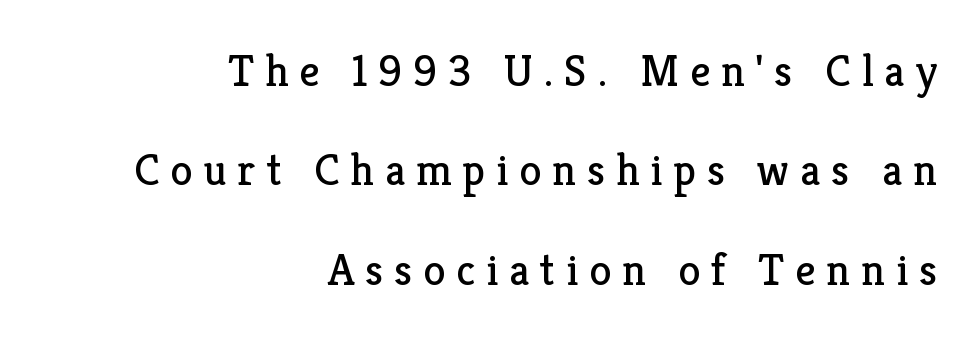
{"serif": "yes", "italic": "no", "bold": "no", "weight": "regular", "width": "normal", "stroke_contrast": "low", "x_height": "medium", "monospaced": "no", "underline": "no", "align": "right", "line_spacing": "loose", "line_spacing_ratio": 2.21, "letter_spacing": "wide", "letter_spacing_em": 0.24, "glyph_px": 45}
